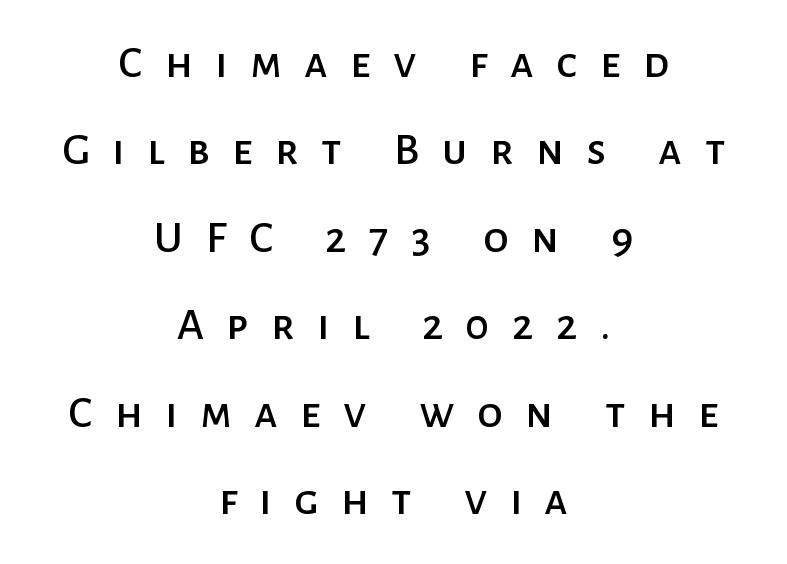
The image shows 46 px sans-serif type, upright; set centered, loose line spacing (1.9x), unusually wide letter spacing (+0.49 em), not underlined; low stroke contrast and a medium x-height.
